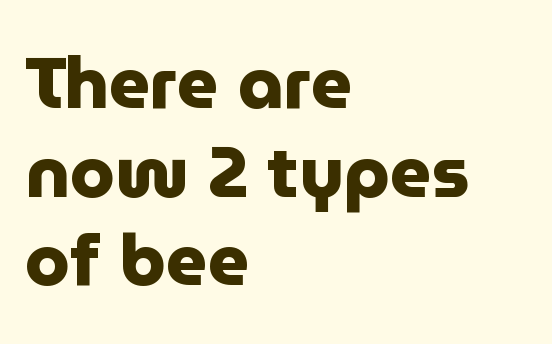
The image shows 72 px heavy sans-serif type, upright; set left-aligned, line spacing 1.23x, normal letter spacing, not underlined; low stroke contrast and a medium x-height.
